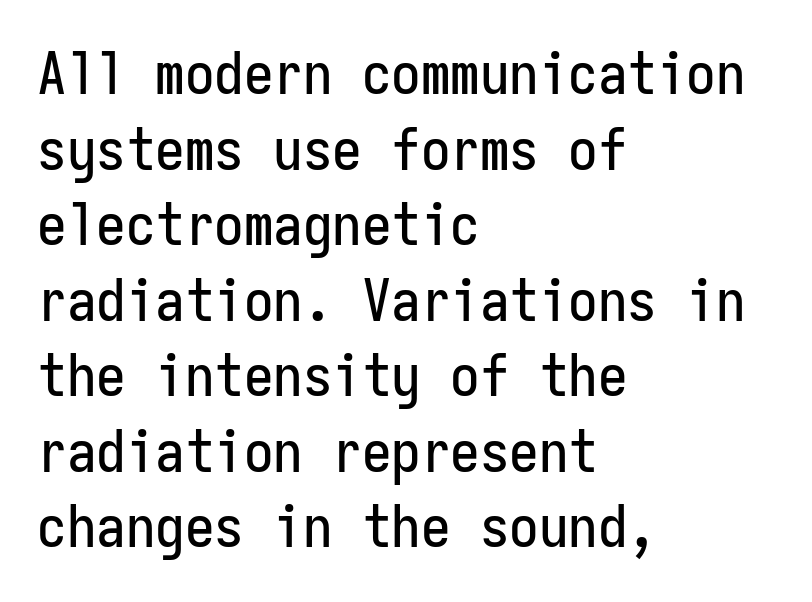
{"serif": "no", "italic": "no", "width": "condensed", "stroke_contrast": "low", "x_height": "medium", "monospaced": "yes", "underline": "no", "align": "left", "line_spacing": "normal", "line_spacing_ratio": 1.28, "letter_spacing": "normal", "letter_spacing_em": 0.0, "glyph_px": 59}
